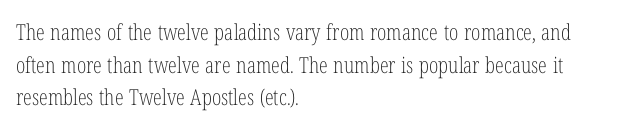
The image shows 22 px text type, upright; set left-aligned, normal line spacing (1.48x), normal letter spacing, not underlined.
